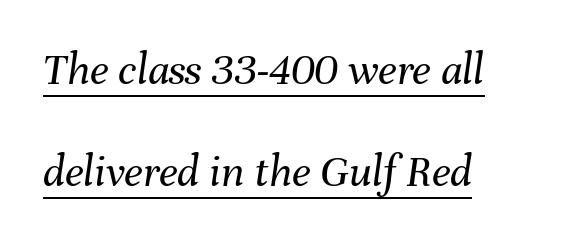
{"italic": "yes", "lean": "right", "slant_degrees": 8, "bold": "no", "weight": "regular", "width": "normal", "stroke_contrast": "medium", "x_height": "medium", "monospaced": "no", "underline": "yes", "align": "left", "line_spacing": "loose", "line_spacing_ratio": 2.21, "letter_spacing": "normal", "letter_spacing_em": 0.0, "glyph_px": 46}
